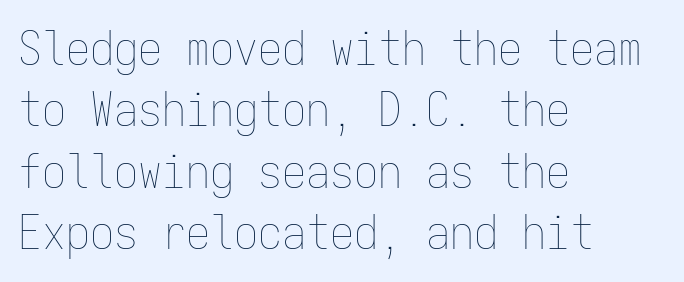
The image shows 48 px thin, condensed type, upright, monospaced; set left-aligned, normal line spacing (1.28x), normal letter spacing, not underlined; low stroke contrast and a medium x-height.
